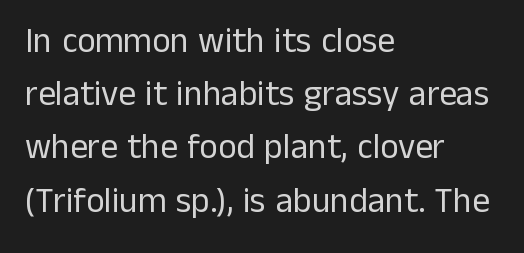
Character widths vary here, with narrow letters taking less room than wide ones. The lines are quadded left. Look at the bottom of the vertical strokes: they stop flat, with no serifs. Baseline-to-baseline distance is the conventional proportion of letter height. The type is set solid horizontally, with unmodified tracking. The font is comparable to plain body text, perhaps lighter.
